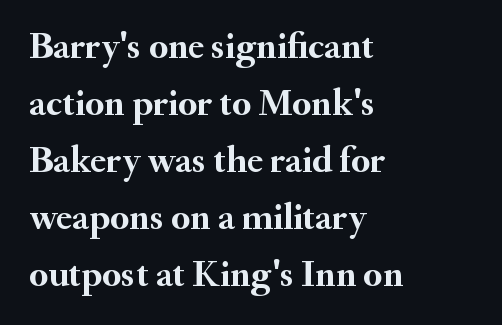
Q: Is the text bold? A: Yes.
Q: Is the text italic (slanted)? A: No, it is upright.
Q: Is the typeface a serif or a sans-serif typeface? A: Serif.
Q: Is the text underlined? A: No.
Q: How is the paragraph aligned? A: Left-aligned.
Q: Is the spacing between letters normal or unusually wide? A: Normal.
Q: Is the spacing between lines tight, normal or loose? A: Normal.
Q: Width (condensed, normal, or wide)? A: Normal.
Q: Stroke contrast? A: Medium.
Q: x-height? A: Small.
Q: Monospaced? A: No.
